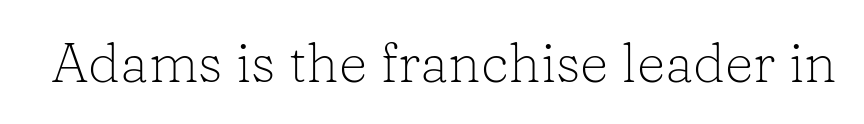
The image shows 56 px light serif type, upright; set normal letter spacing, not underlined; low stroke contrast and a medium x-height.
